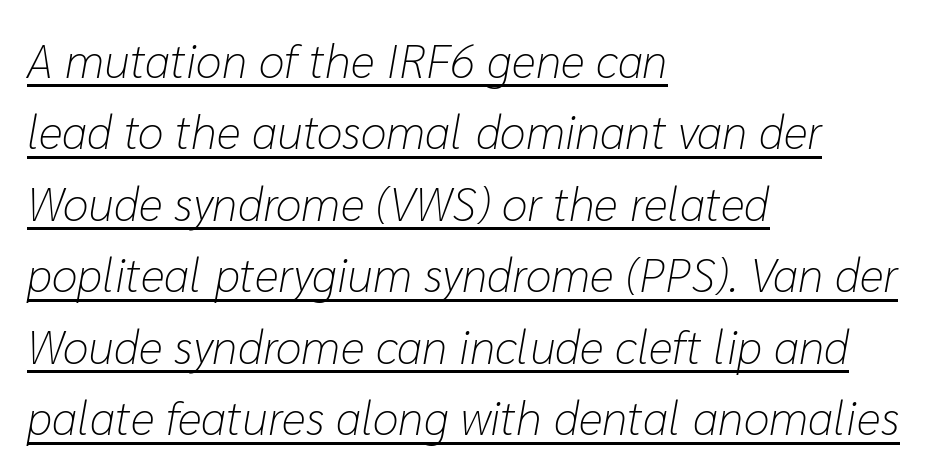
Students, note that the glyphs here touch the page at normal intervals. The rendering uses natural spacing where letterforms have individual widths. The face used here appears with an underline applied. Successive baselines arrive at the customary interval. The typography opts for an oblique posture over an upright one.
